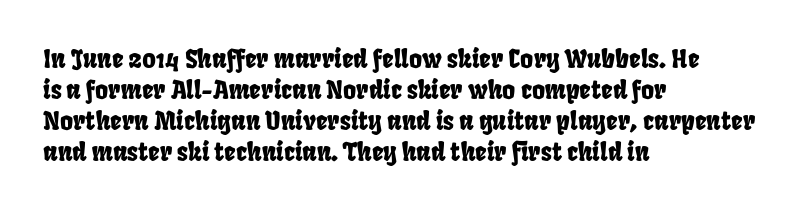
The image shows 25 px text type; set left-aligned, line spacing 1.24x, normal letter spacing, not underlined.
